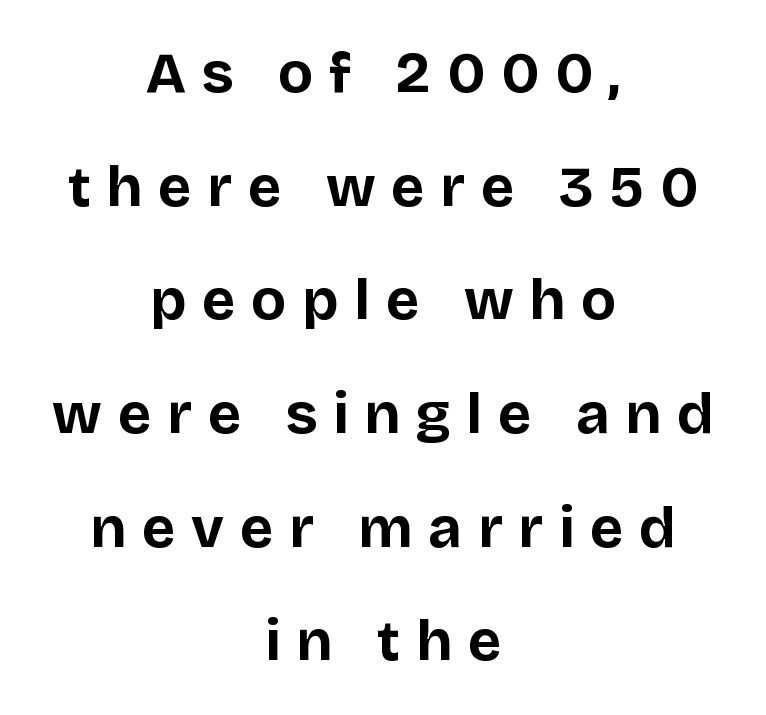
{"serif": "no", "italic": "no", "bold": "yes", "weight": "bold", "width": "normal", "stroke_contrast": "low", "x_height": "large", "monospaced": "no", "underline": "no", "align": "center", "line_spacing": "loose", "line_spacing_ratio": 1.96, "letter_spacing": "wide", "letter_spacing_em": 0.27, "glyph_px": 58}
